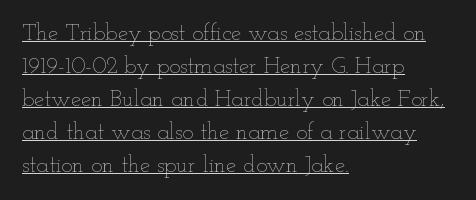
Q: Is the text bold? A: No.
Q: Is the text italic (slanted)? A: No, it is upright.
Q: Is the text underlined? A: Yes.
Q: How is the paragraph aligned? A: Left-aligned.
Q: Is the spacing between letters normal or unusually wide? A: Normal.
Q: Is the spacing between lines tight, normal or loose? A: Normal.
